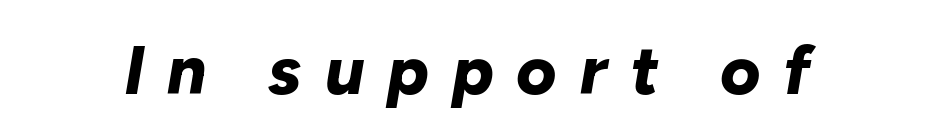
{"italic": "yes", "lean": "right", "slant_degrees": 10, "bold": "yes", "weight": "bold", "width": "normal", "stroke_contrast": "low", "x_height": "medium", "monospaced": "no", "underline": "no", "letter_spacing": "wide", "letter_spacing_em": 0.33, "glyph_px": 69}
